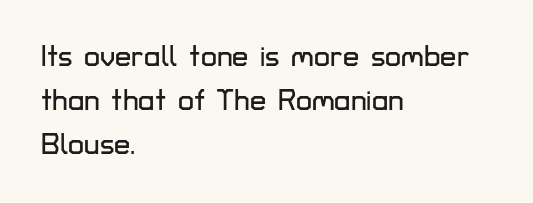
The image shows 29 px sans-serif type, upright; set left-aligned, normal line spacing (1.51x), normal letter spacing, not underlined; low stroke contrast and a medium x-height.
